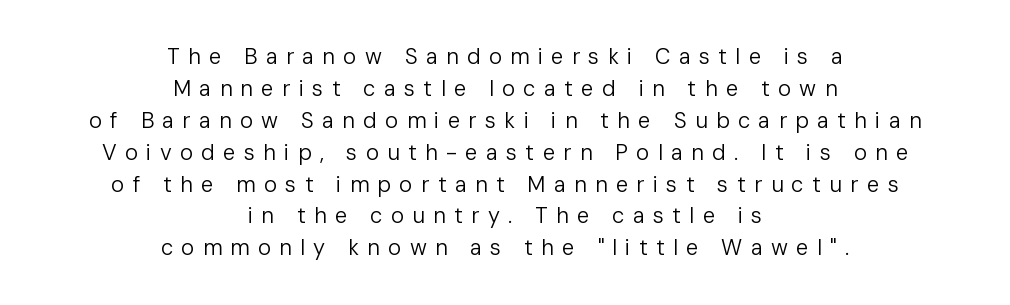
Stroke thickness stays within the range of a standard reading face or lighter. The foot of each line stays bare and open. These lines are centered, leaving both edges ragged. Ordinary non-slanted type is in use. What's the leading like? Ordinary, nothing unusual. In terms of letterspacing, this is a distinctly airy, spread setting.
